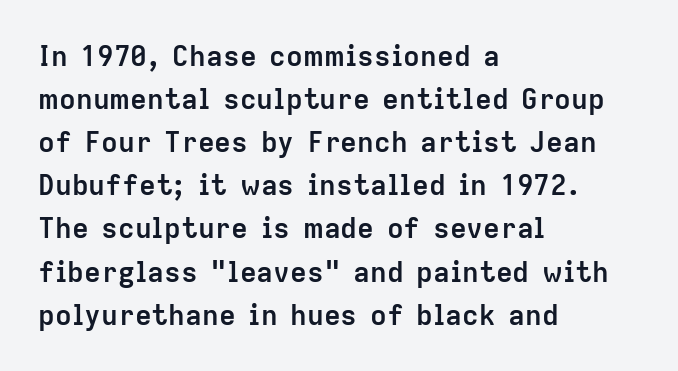
Caption: bold face, heavy strokes. Posture: straight, roman, zero tilt. Line spacing here is normal. The letters advance in unequal steps, a hallmark of proportional type. Words appear dense and cohesive because spacing is normal. Words float on clear page, feet unadorned.
